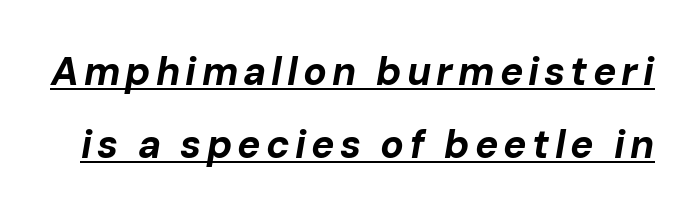
Q: Is the text bold? A: Yes.
Q: Is the text italic (slanted)? A: Yes, it leans right by about 10 degrees.
Q: Is the text underlined? A: Yes.
Q: Width (condensed, normal, or wide)? A: Normal.
Q: Stroke contrast? A: Low.
Q: x-height? A: Medium.
Q: Monospaced? A: No.
